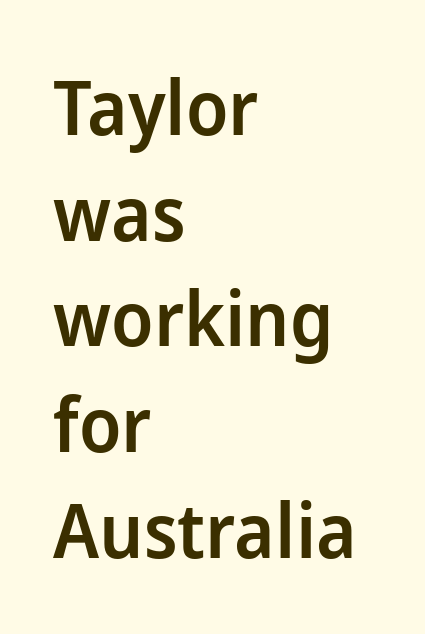
{"serif": "no", "italic": "no", "bold": "semi", "weight": "semibold", "width": "normal", "stroke_contrast": "low", "x_height": "medium", "monospaced": "no", "underline": "no", "align": "left", "line_spacing": "normal", "line_spacing_ratio": 1.39, "letter_spacing": "normal", "letter_spacing_em": 0.0, "glyph_px": 76}
